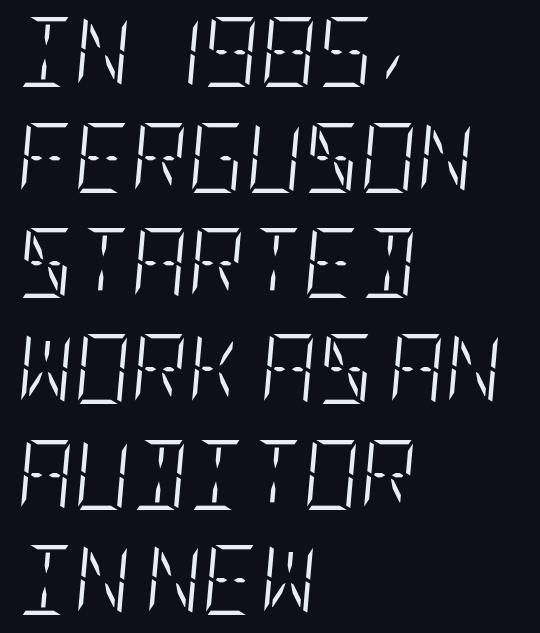
The image shows 70 px light, condensed type, italic (leaning right); set left-aligned, normal line spacing (1.51x), normal letter spacing, not underlined; low stroke contrast and a large x-height.
